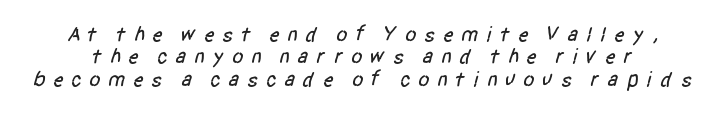
Q: Is the text underlined? A: No.
Q: Is the spacing between letters normal or unusually wide? A: Unusually wide.
Q: Is the spacing between lines tight, normal or loose? A: Tight.
